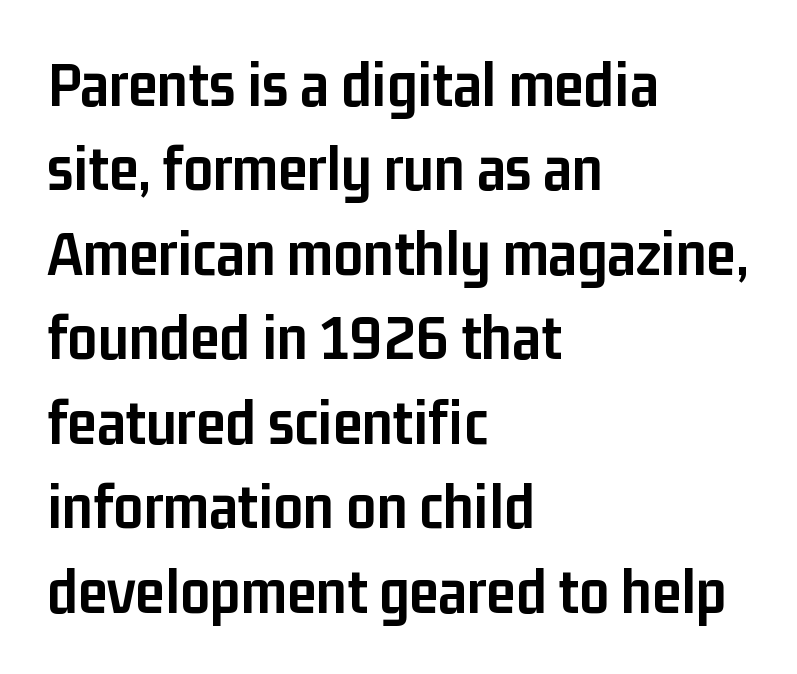
Q: Is the text bold? A: Yes.
Q: Is the text italic (slanted)? A: No, it is upright.
Q: Is the typeface a serif or a sans-serif typeface? A: Sans-serif.
Q: Is the text underlined? A: No.
Q: How is the paragraph aligned? A: Left-aligned.
Q: Is the spacing between letters normal or unusually wide? A: Normal.
Q: Is the spacing between lines tight, normal or loose? A: Normal.
Q: Width (condensed, normal, or wide)? A: Condensed.
Q: Stroke contrast? A: Low.
Q: x-height? A: Medium.
Q: Monospaced? A: No.
